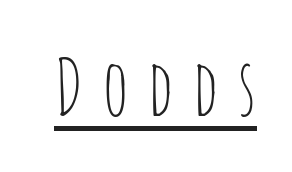
Q: Is the text bold? A: No.
Q: Is the text italic (slanted)? A: No, it is upright.
Q: Is the typeface a serif or a sans-serif typeface? A: Sans-serif.
Q: Is the text underlined? A: Yes.
Q: Is the spacing between letters normal or unusually wide? A: Unusually wide.
Q: Width (condensed, normal, or wide)? A: Condensed.
Q: Stroke contrast? A: Low.
Q: x-height? A: Large.
Q: Monospaced? A: No.
